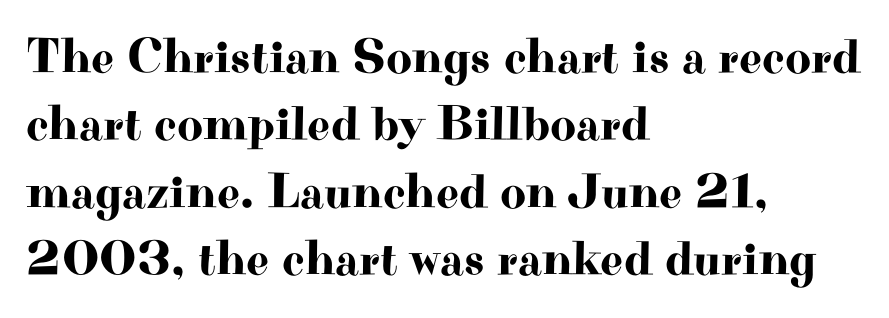
These lines stack with their left ends in a neat column. This is the regular roman posture of the typeface. The passage shown has conventional tracking throughout. Looks like regular typesetting: each glyph gets only the width it needs.
